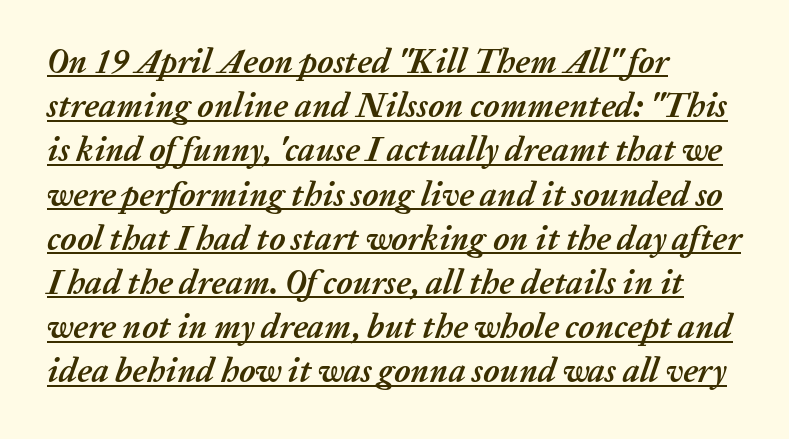
How are the letters spaced? Ordinarily, with no added tracking. Each new line begins a customary step beneath the previous one. Is the type bold? Yes — the strokes are clearly thick and heavy. A baseline rule has been typeset under these characters. The rendering uses natural spacing where letterforms have individual widths. These lines are set flush left with a ragged right edge.
